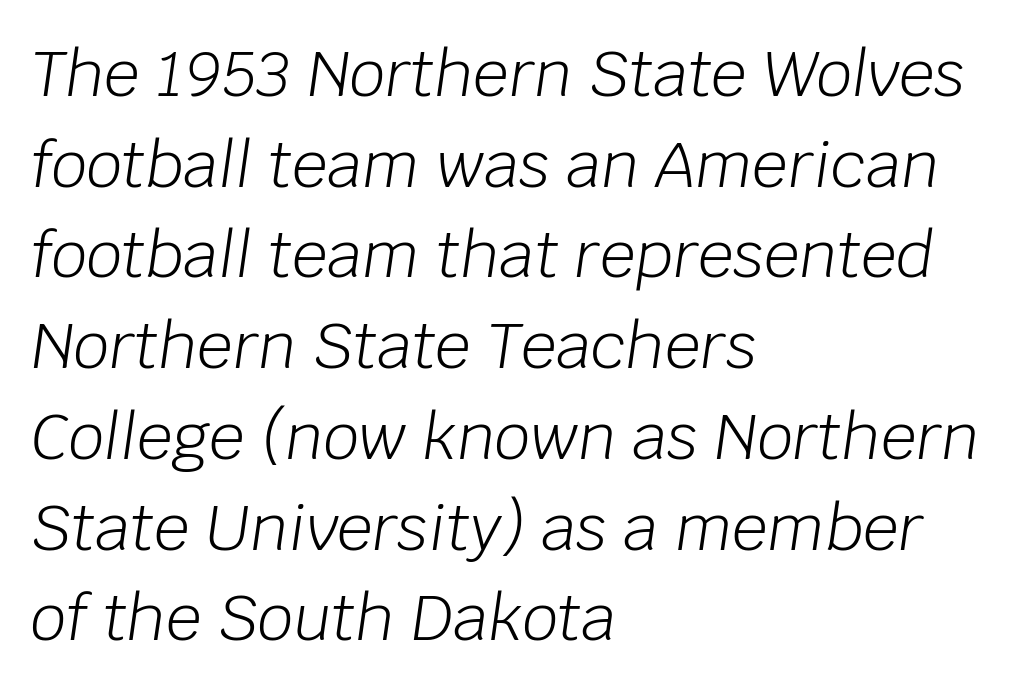
The lines sit at an ordinary, default distance from one another. The axis of the letterforms is tilted away from vertical. Glyph-to-glyph distance matches everyday printed text. Every row of glyphs begins at an identical x-position on the left. The face used here is proportionally spaced, like ordinary book or web type.
